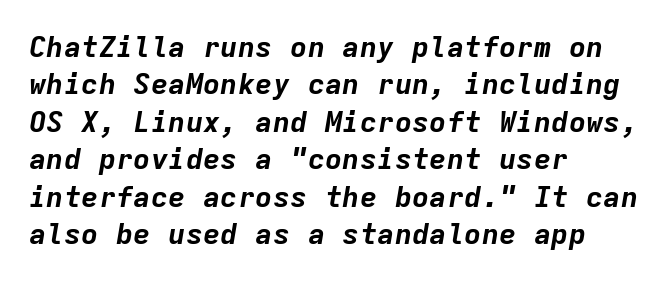
{"italic": "yes", "lean": "right", "slant_degrees": 9, "bold": "yes", "weight": "bold", "width": "normal", "stroke_contrast": "low", "x_height": "medium", "monospaced": "yes", "underline": "no", "align": "left", "line_spacing": "normal", "line_spacing_ratio": 1.29, "letter_spacing": "normal", "letter_spacing_em": 0.0, "glyph_px": 29}
